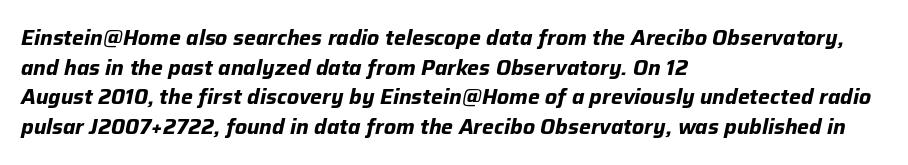
{"italic": "yes", "lean": "right", "slant_degrees": 12, "bold": "yes", "underline": "no", "align": "left", "line_spacing": "normal", "line_spacing_ratio": 1.41, "letter_spacing": "normal", "letter_spacing_em": 0.0, "glyph_px": 21}
